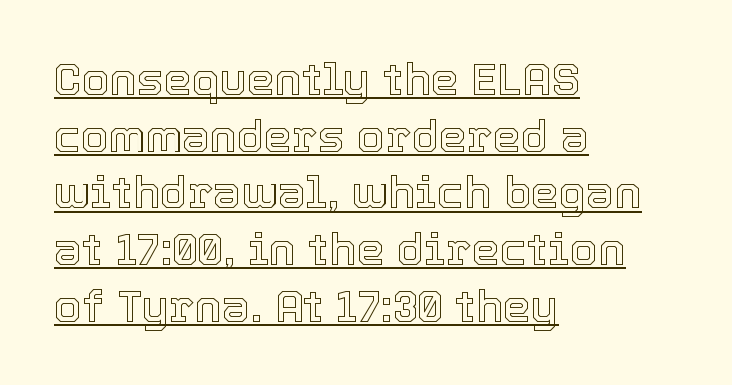
The image shows 45 px text type, upright; set left-aligned, normal line spacing (1.26x), normal letter spacing, underlined; a medium x-height.
